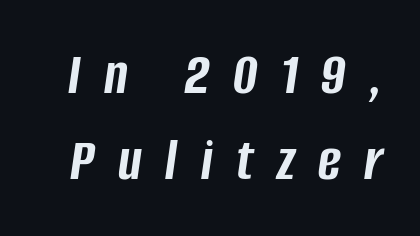
Is this a fixed-width face? No — the glyphs have proportional, varying widths. Evenly set lines give the paragraph a standard silhouette. Someone cranked the tracking dial way up on this one. The strip under each line holds only bare page. Slanted lettering throughout. Caption: bold face, heavy strokes.
